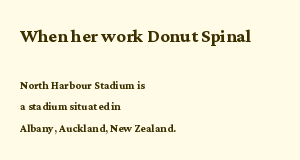
{"italic": "no", "bold": "yes", "underline": "no", "align": "left", "line_spacing": "normal", "line_spacing_ratio": 1.57, "letter_spacing": "normal", "letter_spacing_em": 0.0, "larger_block": "first", "size_ratio": 1.64, "glyph_px": 23}
